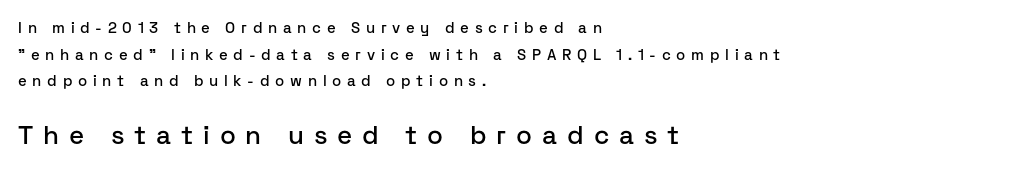
Q: Is the text italic (slanted)? A: No, it is upright.
Q: Is the text underlined? A: No.
Q: How is the paragraph aligned? A: Left-aligned.
Q: Is the spacing between letters normal or unusually wide? A: Unusually wide.
Q: Which block of text is set in a larger size, the first (top) or the second (bottom)? A: The second (bottom) one.
